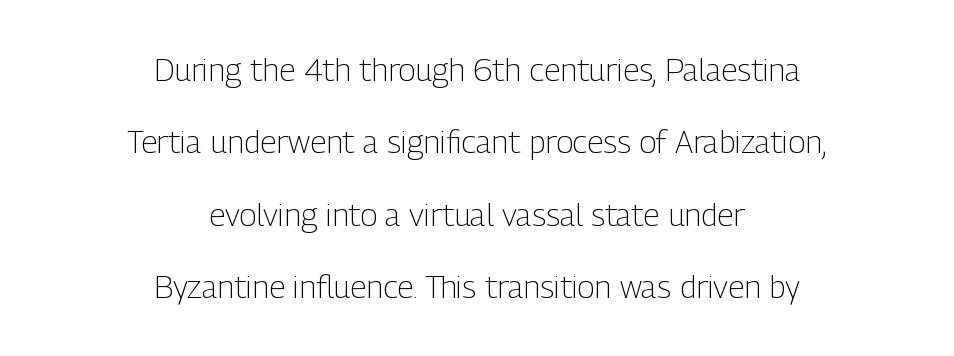
{"serif": "no", "italic": "no", "bold": "no", "weight": "light", "width": "condensed", "stroke_contrast": "low", "x_height": "medium", "monospaced": "no", "underline": "no", "align": "center", "line_spacing": "loose", "line_spacing_ratio": 2.26, "letter_spacing": "normal", "letter_spacing_em": 0.0, "glyph_px": 32}
